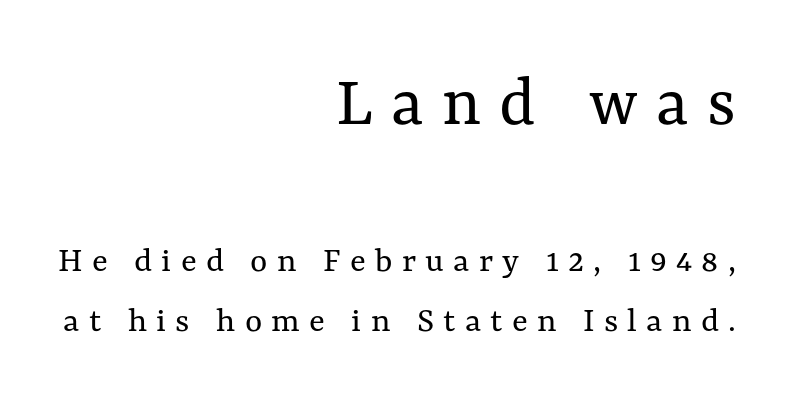
The block sitting higher on the canvas is the one with enlarged characters. These lines are rendered in a variable-pitch font. Someone cranked the tracking dial way up on this one. No extra ink here — the face is not bold.
